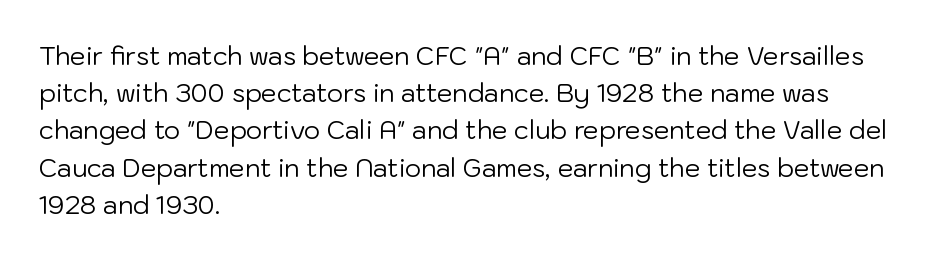
Q: Is the text bold? A: No.
Q: Is the text italic (slanted)? A: No, it is upright.
Q: Is the text underlined? A: No.
Q: How is the paragraph aligned? A: Left-aligned.
Q: Is the spacing between letters normal or unusually wide? A: Normal.
Q: Is the spacing between lines tight, normal or loose? A: Normal.
